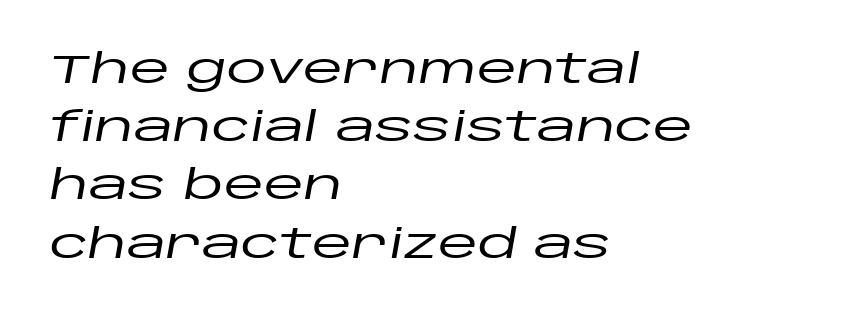
The image shows 41 px wide type, italic (leaning right); set left-aligned, normal line spacing (1.42x), normal letter spacing, not underlined; low stroke contrast and a large x-height.
